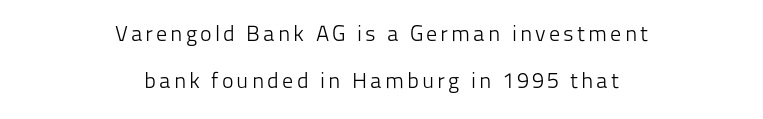
Q: Is the text bold? A: No.
Q: Is the text italic (slanted)? A: No, it is upright.
Q: Is the text underlined? A: No.
Q: How is the paragraph aligned? A: Centered.
Q: Is the spacing between lines tight, normal or loose? A: Loose.
